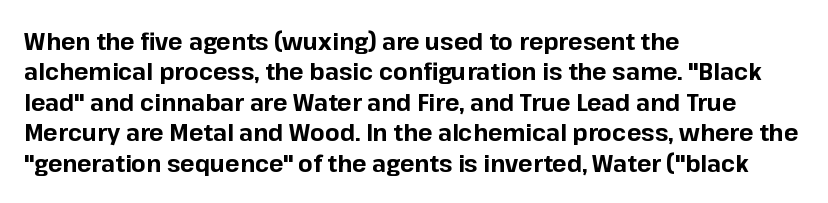
Q: Is the text bold? A: Yes.
Q: Is the text italic (slanted)? A: No, it is upright.
Q: Is the text underlined? A: No.
Q: How is the paragraph aligned? A: Left-aligned.
Q: Is the spacing between letters normal or unusually wide? A: Normal.
Q: Is the spacing between lines tight, normal or loose? A: Normal.
